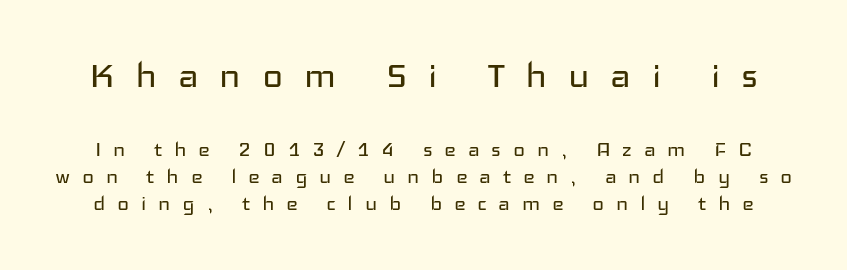
Q: Is the text bold? A: No.
Q: Is the text italic (slanted)? A: No, it is upright.
Q: Is the typeface a serif or a sans-serif typeface? A: Sans-serif.
Q: Is the text underlined? A: No.
Q: Is the spacing between letters normal or unusually wide? A: Unusually wide.
Q: Is the spacing between lines tight, normal or loose? A: Tight.
Q: Which block of text is set in a larger size, the first (top) or the second (bottom)? A: The first (top) one.
Q: Width (condensed, normal, or wide)? A: Wide.
Q: Stroke contrast? A: Low.
Q: x-height? A: Medium.
Q: Monospaced? A: No.
